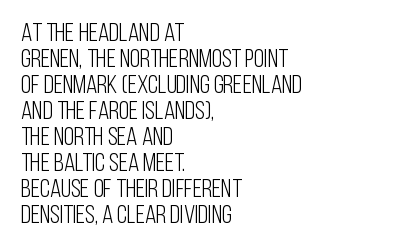
Q: Is the text bold? A: No.
Q: Is the text italic (slanted)? A: No, it is upright.
Q: Is the text underlined? A: No.
Q: How is the paragraph aligned? A: Left-aligned.
Q: Is the spacing between letters normal or unusually wide? A: Normal.
Q: Is the spacing between lines tight, normal or loose? A: Tight.
